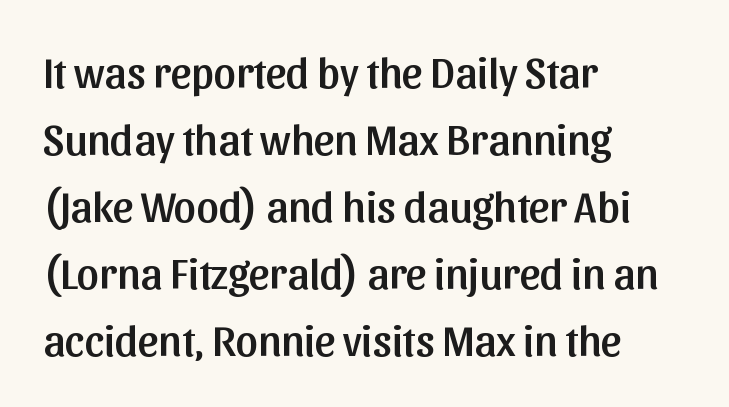
The image shows 44 px sans-serif type, upright; set left-aligned, normal line spacing (1.52x), normal letter spacing, not underlined; low stroke contrast and a medium x-height.
